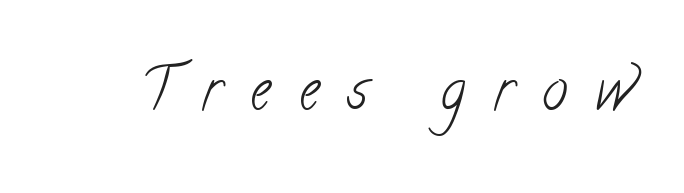
Q: Is the text bold? A: No.
Q: Is the typeface a serif or a sans-serif typeface? A: Serif.
Q: Is the text underlined? A: No.
Q: Is the spacing between letters normal or unusually wide? A: Unusually wide.
Q: Width (condensed, normal, or wide)? A: Condensed.
Q: Stroke contrast? A: Low.
Q: x-height? A: Small.
Q: Monospaced? A: No.
